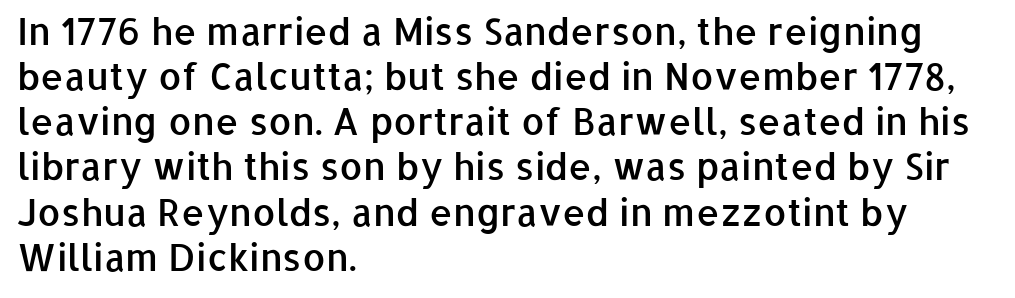
Q: Is the text bold? A: Semi-bold.
Q: Is the text italic (slanted)? A: No, it is upright.
Q: Is the typeface a serif or a sans-serif typeface? A: Sans-serif.
Q: Is the text underlined? A: No.
Q: How is the paragraph aligned? A: Left-aligned.
Q: Is the spacing between letters normal or unusually wide? A: Normal.
Q: Width (condensed, normal, or wide)? A: Normal.
Q: Stroke contrast? A: Low.
Q: x-height? A: Medium.
Q: Monospaced? A: No.
